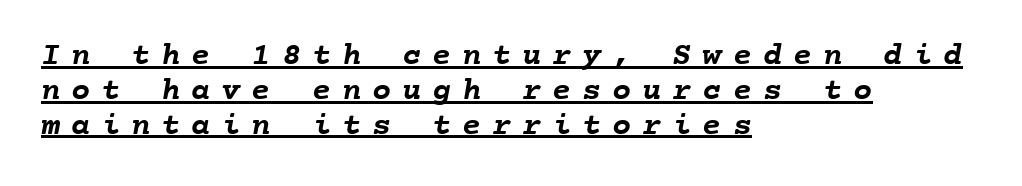
The image shows 32 px semibold type, monospaced; set left-aligned, tight line spacing (1.09x), unusually wide letter spacing (+0.34 em), underlined; low stroke contrast and a medium x-height.
